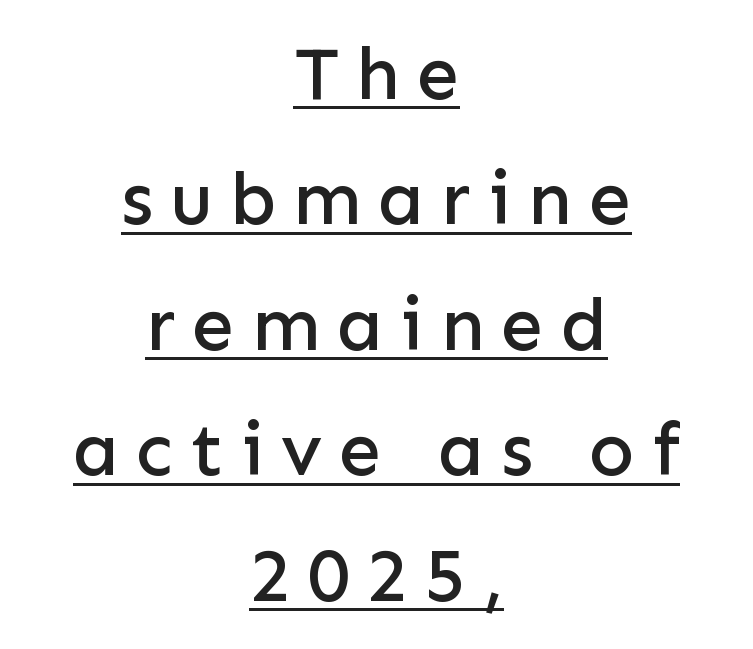
{"serif": "no", "italic": "no", "width": "normal", "stroke_contrast": "low", "x_height": "medium", "monospaced": "no", "underline": "yes", "align": "center", "line_spacing": "normal", "line_spacing_ratio": 1.65, "letter_spacing": "wide", "letter_spacing_em": 0.22, "glyph_px": 76}
